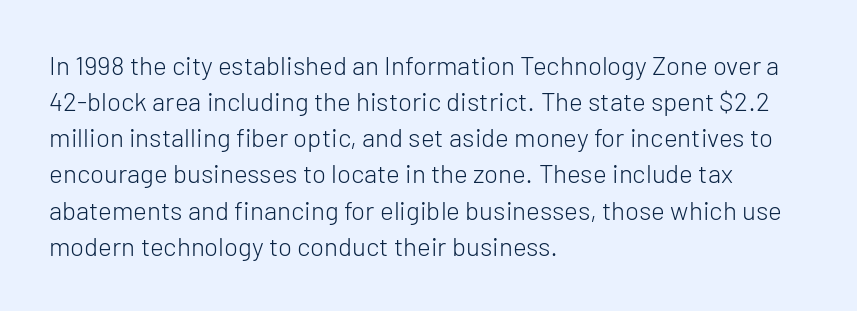
{"italic": "no", "bold": "no", "underline": "no", "align": "left", "line_spacing": "normal", "line_spacing_ratio": 1.39, "letter_spacing": "normal", "letter_spacing_em": 0.0, "glyph_px": 26}
